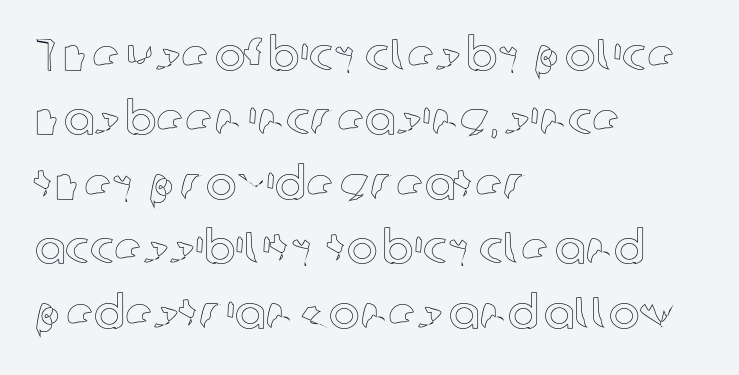
{"italic": "no", "width": "normal", "x_height": "medium", "monospaced": "no", "underline": "no", "align": "left", "line_spacing": "normal", "line_spacing_ratio": 1.4, "letter_spacing": "normal", "letter_spacing_em": 0.0, "glyph_px": 46}
